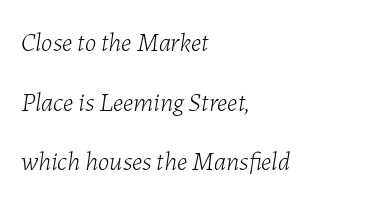
{"italic": "yes", "lean": "right", "slant_degrees": 7, "bold": "no", "underline": "no", "align": "left", "line_spacing": "loose", "line_spacing_ratio": 2.29, "letter_spacing": "normal", "letter_spacing_em": 0.0, "glyph_px": 26}
